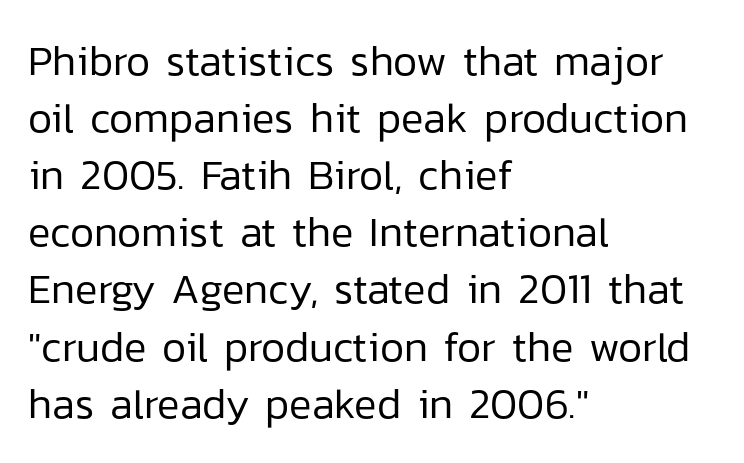
Type style note: lacks serifs. The face looks like a standard text weight, possibly lighter. A roman cut, with each character standing at attention. Inter-character spacing is left at the font's built-in metrics.
